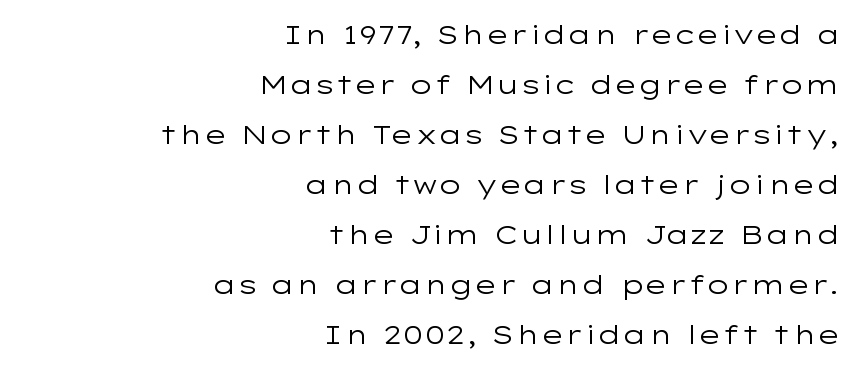
Descender tails drop into unmarked territory. Counters stay open thanks to moderate or lighter strokes. Unlike italic type, these characters show no tilt at all. Does the leading feel generous? Absolutely, it's lavish. The ragged edge is on the left, which tells us the setting is flush right. Spacing between characters is what you'd get straight out of the box.
